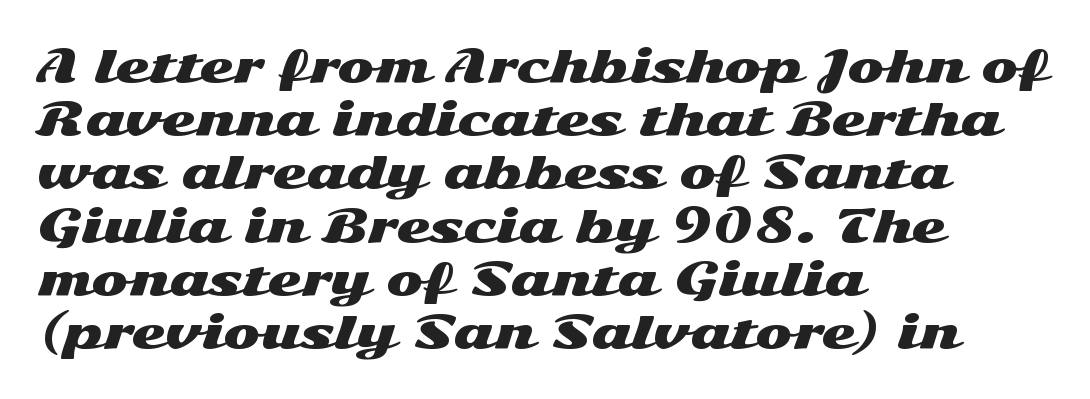
{"serif": "no", "width": "wide", "stroke_contrast": "medium", "x_height": "medium", "monospaced": "no", "underline": "no", "align": "left", "line_spacing_ratio": 1.21, "letter_spacing": "normal", "letter_spacing_em": 0.0, "glyph_px": 44}
